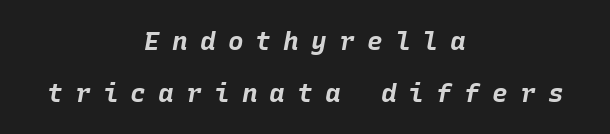
The text block is weighted toward neither margin, spreading evenly from the middle. Check under the words: just untouched page. Stroke thickness is high; the sample reads as a true bold. Italic? Definitely — the glyphs are oblique.
